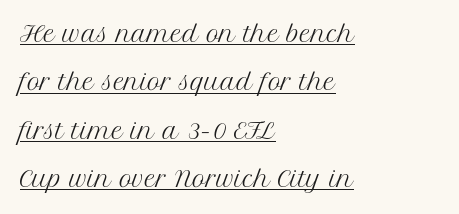
The image shows 22 px text type; set left-aligned, loose line spacing (2.2x), normal letter spacing, underlined.
